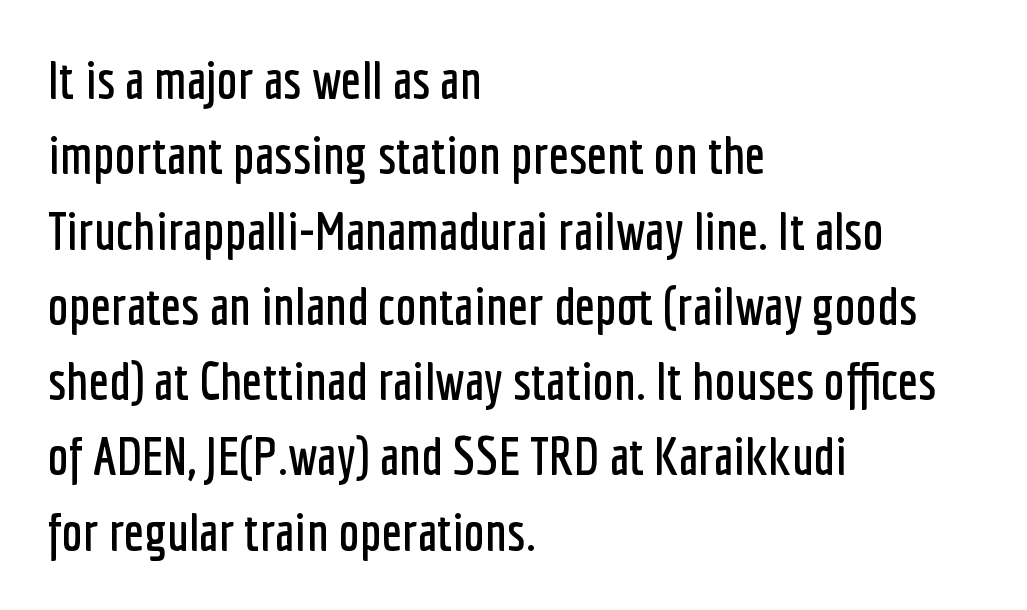
The image shows 53 px condensed sans-serif type, upright; set left-aligned, normal line spacing (1.42x), normal letter spacing, not underlined; low stroke contrast and a medium x-height.
